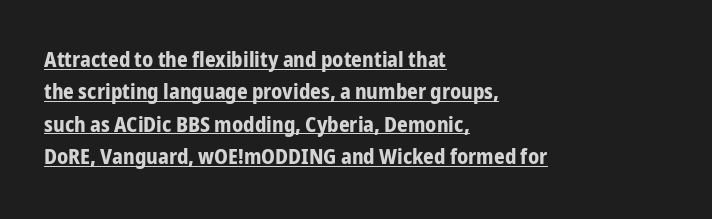
The image shows 21 px bold type, upright; set left-aligned, normal line spacing (1.54x), normal letter spacing, underlined.
